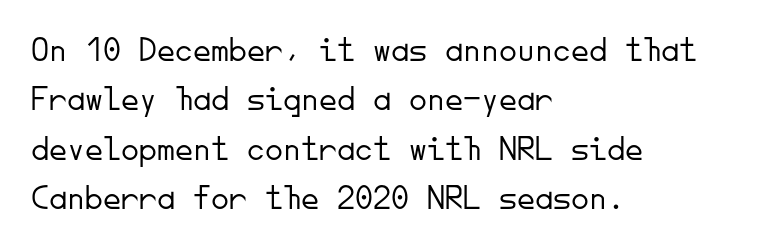
{"serif": "no", "italic": "no", "bold": "no", "weight": "light", "width": "normal", "stroke_contrast": "low", "x_height": "small", "monospaced": "yes", "underline": "no", "align": "left", "line_spacing": "normal", "line_spacing_ratio": 1.37, "letter_spacing": "normal", "letter_spacing_em": 0.0, "glyph_px": 36}
